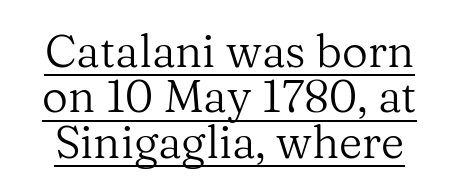
Q: Is the text bold? A: No.
Q: Is the text italic (slanted)? A: No, it is upright.
Q: Is the typeface a serif or a sans-serif typeface? A: Serif.
Q: Is the text underlined? A: Yes.
Q: Is the spacing between letters normal or unusually wide? A: Normal.
Q: Is the spacing between lines tight, normal or loose? A: Tight.
Q: Width (condensed, normal, or wide)? A: Normal.
Q: Stroke contrast? A: Medium.
Q: x-height? A: Medium.
Q: Monospaced? A: No.
